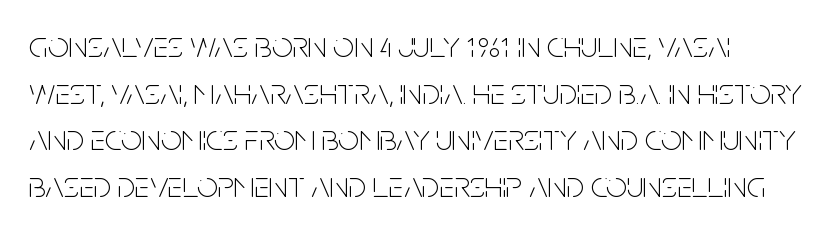
Q: Is the text bold? A: No.
Q: Is the text italic (slanted)? A: No, it is upright.
Q: Is the typeface a serif or a sans-serif typeface? A: Sans-serif.
Q: Is the text underlined? A: No.
Q: Is the spacing between letters normal or unusually wide? A: Normal.
Q: Is the spacing between lines tight, normal or loose? A: Normal.
Q: Width (condensed, normal, or wide)? A: Condensed.
Q: Stroke contrast? A: Low.
Q: x-height? A: Large.
Q: Monospaced? A: No.
